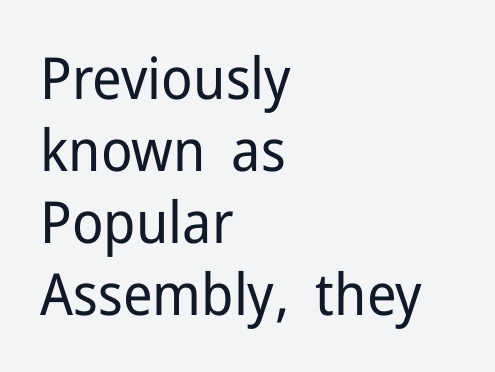
{"serif": "no", "italic": "no", "bold": "no", "weight": "regular", "width": "normal", "stroke_contrast": "low", "x_height": "medium", "monospaced": "no", "underline": "no", "align": "left", "line_spacing_ratio": 1.24, "letter_spacing": "normal", "letter_spacing_em": 0.0, "glyph_px": 58}
